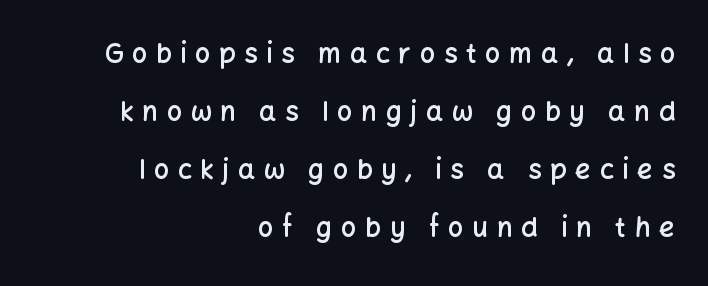
{"italic": "no", "bold": "semi", "underline": "no", "align": "right", "line_spacing": "loose", "line_spacing_ratio": 2.15, "letter_spacing": "wide", "letter_spacing_em": 0.32, "glyph_px": 27}
